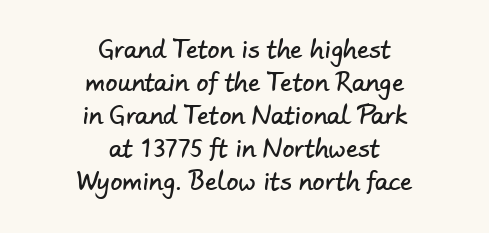
{"underline": "no", "align": "center", "line_spacing": "normal", "line_spacing_ratio": 1.38, "letter_spacing": "normal", "letter_spacing_em": 0.0, "glyph_px": 24}
